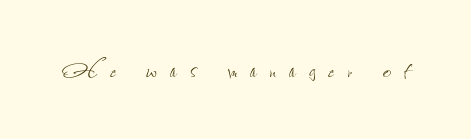
Tracking value appears strongly positive — letters spread wide. Vertical stems look standard width or narrower in stroke. The gap between lines stays unmarked. Varying glyph widths throughout — classic text-font behaviour.
